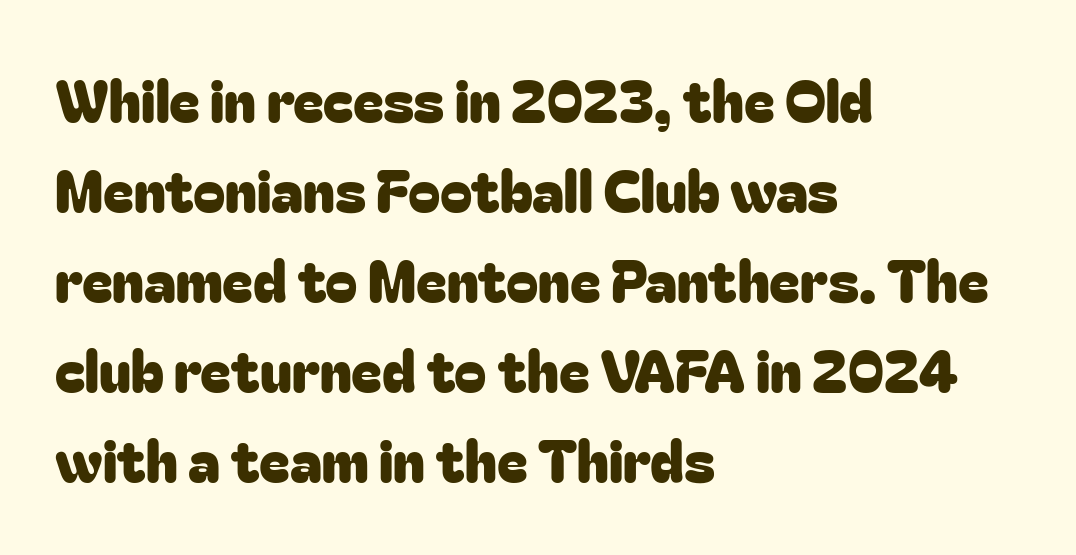
{"serif": "no", "italic": "no", "width": "normal", "stroke_contrast": "low", "x_height": "medium", "monospaced": "no", "underline": "no", "align": "left", "line_spacing": "normal", "line_spacing_ratio": 1.55, "letter_spacing": "normal", "letter_spacing_em": 0.0, "glyph_px": 58}
